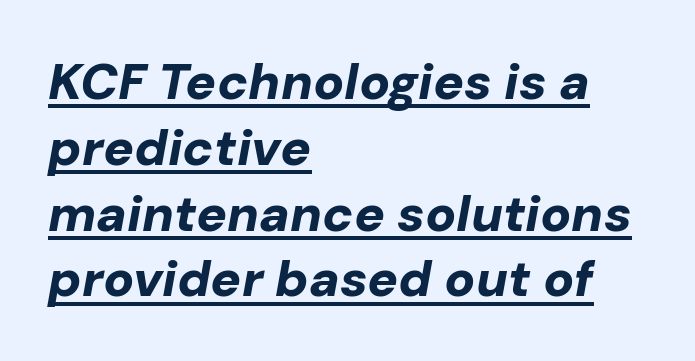
Q: Is the text bold? A: Yes.
Q: Is the text italic (slanted)? A: Yes, it leans right by about 10 degrees.
Q: Is the text underlined? A: Yes.
Q: How is the paragraph aligned? A: Left-aligned.
Q: Is the spacing between letters normal or unusually wide? A: Normal.
Q: Is the spacing between lines tight, normal or loose? A: Normal.
Q: Width (condensed, normal, or wide)? A: Normal.
Q: Stroke contrast? A: Low.
Q: x-height? A: Medium.
Q: Monospaced? A: No.
